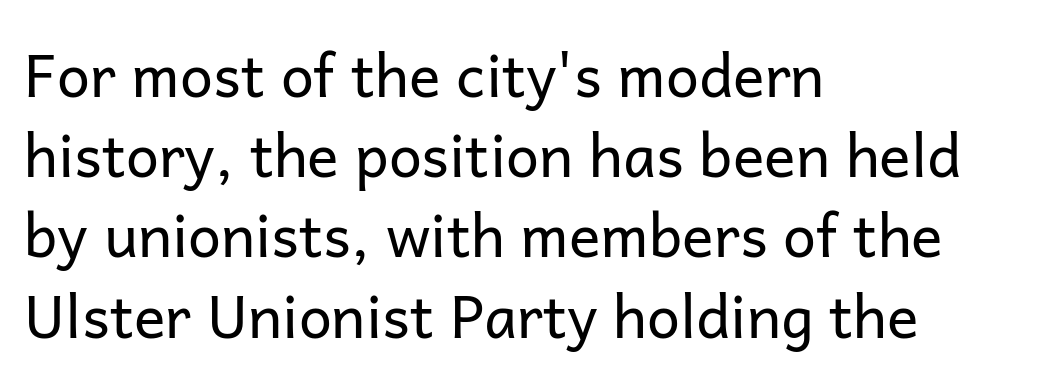
The image shows 59 px regular-weight sans-serif type, upright; set left-aligned, normal line spacing (1.36x), normal letter spacing, not underlined; low stroke contrast and a medium x-height.
